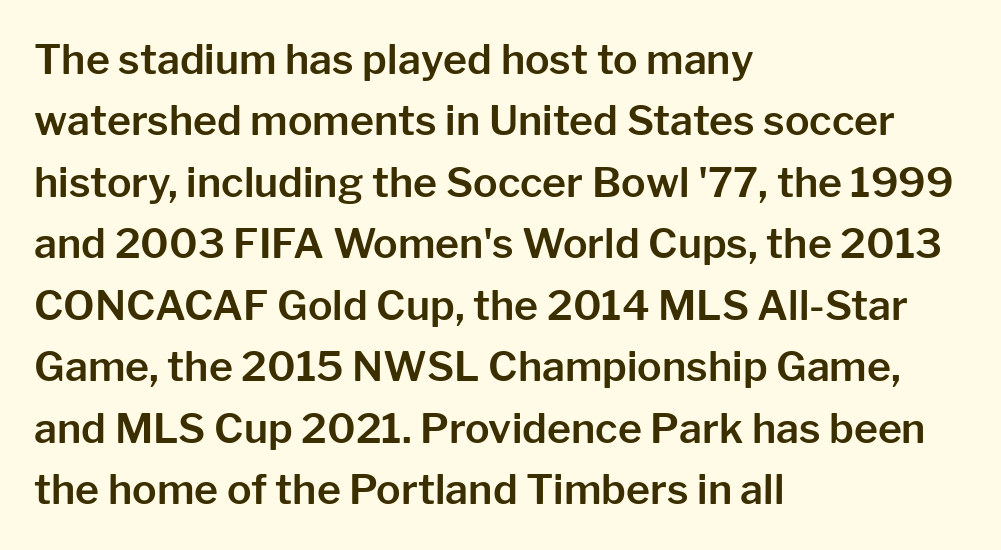
The image shows 41 px sans-serif type, upright; set left-aligned, normal line spacing (1.5x), normal letter spacing, not underlined; low stroke contrast and a medium x-height.
